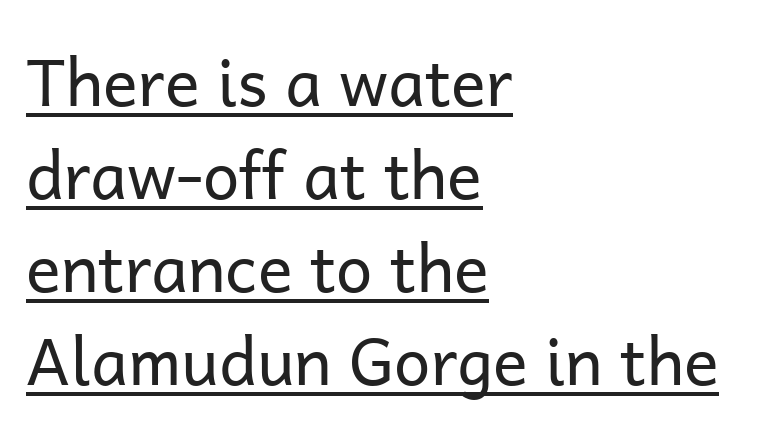
The strokes are not fattened; the text isn't bold. Regarding leading, the lines here are spaced in the standard way. Glyph-to-glyph distance matches everyday printed text. Characters remain perfectly vertical along every line.
